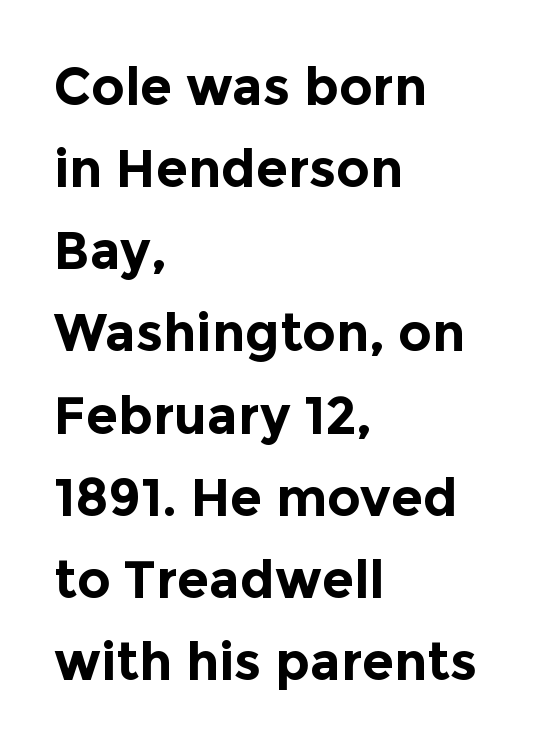
The image shows 52 px bold sans-serif type, upright; set left-aligned, normal line spacing (1.58x), normal letter spacing, not underlined; a medium x-height.
